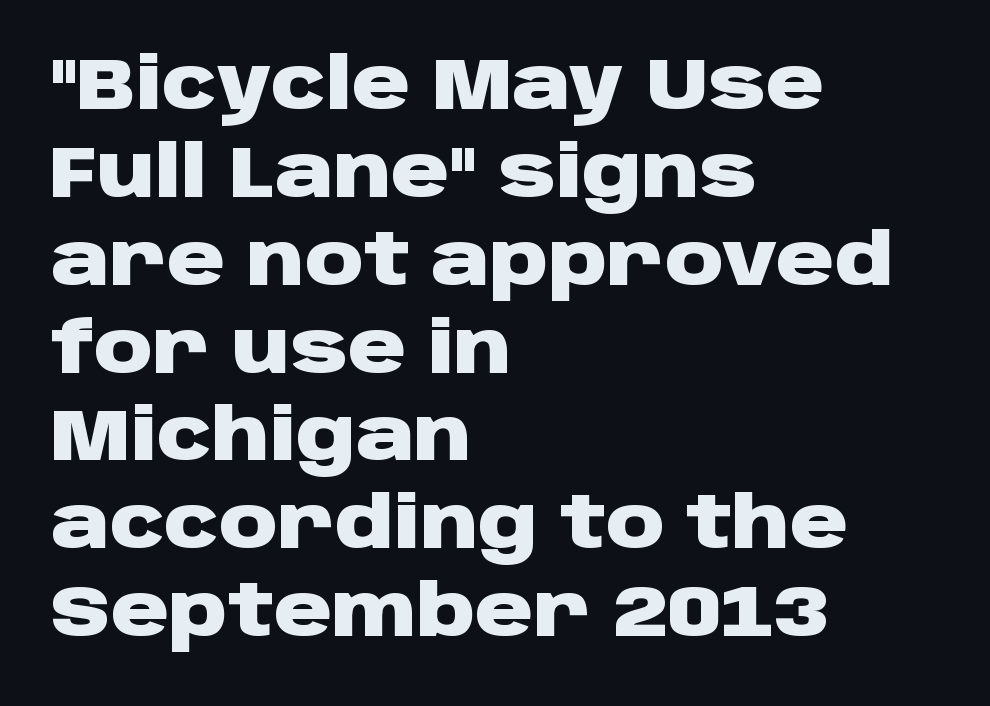
{"serif": "no", "italic": "no", "bold": "yes", "weight": "heavy", "width": "wide", "stroke_contrast": "low", "x_height": "large", "monospaced": "no", "underline": "no", "align": "left", "line_spacing_ratio": 1.22, "letter_spacing": "normal", "letter_spacing_em": 0.0, "glyph_px": 72}
